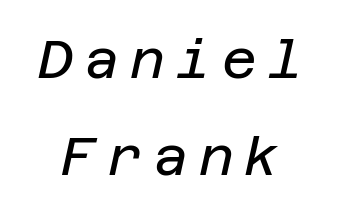
Every row of glyphs is offset so its center matches the block's center. Weight: not bold — regular or lighter. The passage shown leans; its letterforms are oblique. The glyphs are unaccompanied by any horizontal stroke below them. Loose tracking; the words dissolve into strings of separated letters.
